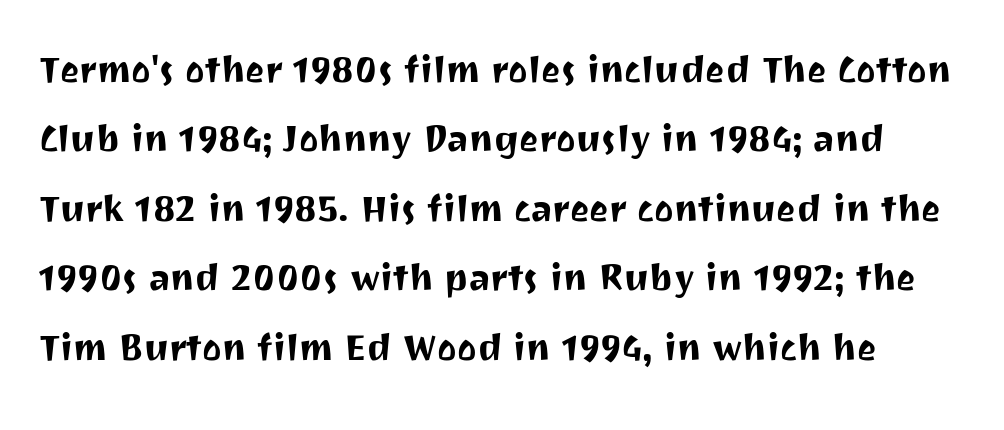
Q: Is the text italic (slanted)? A: No, it is upright.
Q: Is the typeface a serif or a sans-serif typeface? A: Sans-serif.
Q: Is the text underlined? A: No.
Q: Is the spacing between letters normal or unusually wide? A: Normal.
Q: Is the spacing between lines tight, normal or loose? A: Normal.
Q: Width (condensed, normal, or wide)? A: Normal.
Q: Stroke contrast? A: Medium.
Q: x-height? A: Medium.
Q: Monospaced? A: No.
